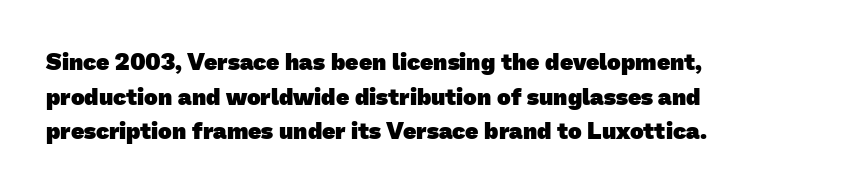
The image shows 23 px bold type; set left-aligned, normal line spacing (1.51x), normal letter spacing, not underlined.
